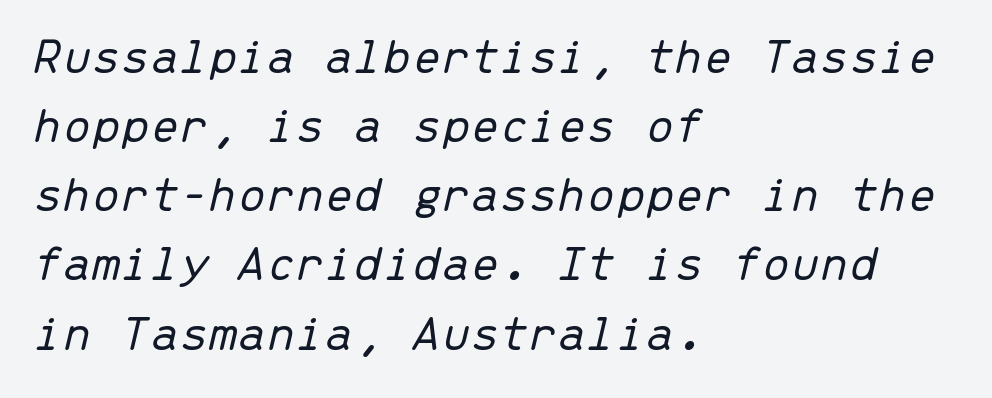
The image shows 52 px light type, italic (leaning right), monospaced; set left-aligned, normal line spacing (1.33x), normal letter spacing, not underlined; low stroke contrast and a medium x-height.
